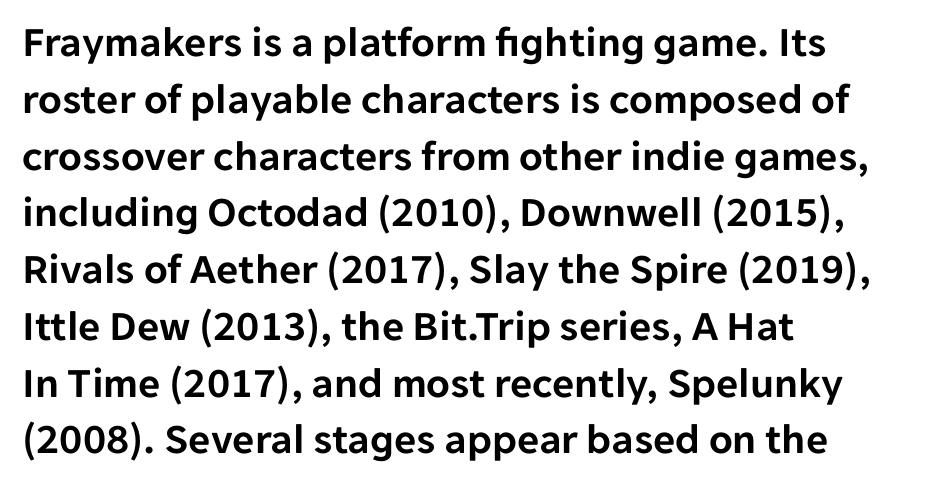
The image shows 43 px sans-serif type, upright; set left-aligned, normal line spacing (1.32x), normal letter spacing, not underlined; low stroke contrast and a medium x-height.
